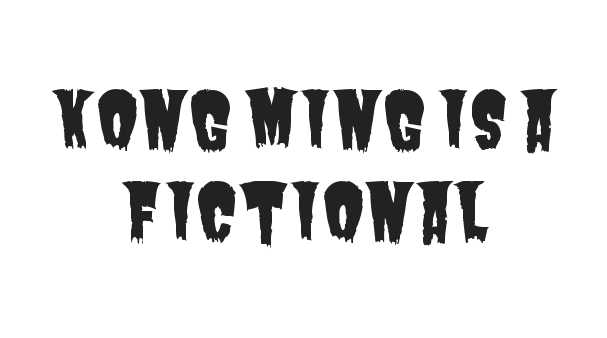
Q: Is the typeface a serif or a sans-serif typeface? A: Sans-serif.
Q: Is the text underlined? A: No.
Q: How is the paragraph aligned? A: Centered.
Q: Is the spacing between letters normal or unusually wide? A: Normal.
Q: Width (condensed, normal, or wide)? A: Condensed.
Q: Stroke contrast? A: Low.
Q: x-height? A: Large.
Q: Monospaced? A: No.
